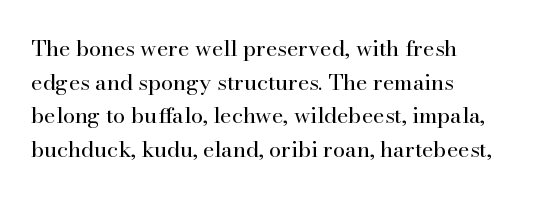
{"italic": "no", "bold": "no", "underline": "no", "align": "left", "line_spacing": "normal", "line_spacing_ratio": 1.53, "letter_spacing": "normal", "letter_spacing_em": 0.0, "glyph_px": 22}
